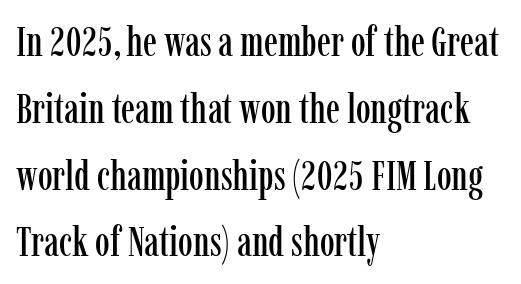
Q: Is the text italic (slanted)? A: No, it is upright.
Q: Is the typeface a serif or a sans-serif typeface? A: Serif.
Q: Is the text underlined? A: No.
Q: How is the paragraph aligned? A: Left-aligned.
Q: Is the spacing between letters normal or unusually wide? A: Normal.
Q: Is the spacing between lines tight, normal or loose? A: Normal.
Q: Width (condensed, normal, or wide)? A: Condensed.
Q: Stroke contrast? A: Low.
Q: x-height? A: Medium.
Q: Monospaced? A: No.
